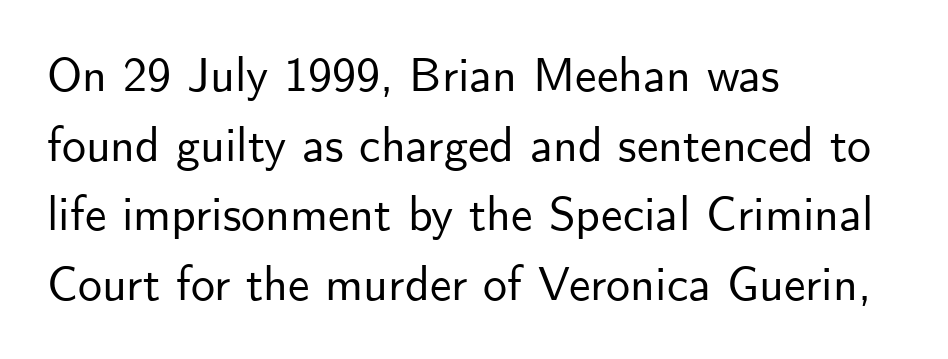
The image shows 48 px sans-serif type, upright; set left-aligned, normal line spacing (1.45x), normal letter spacing, not underlined; low stroke contrast and a small x-height.
